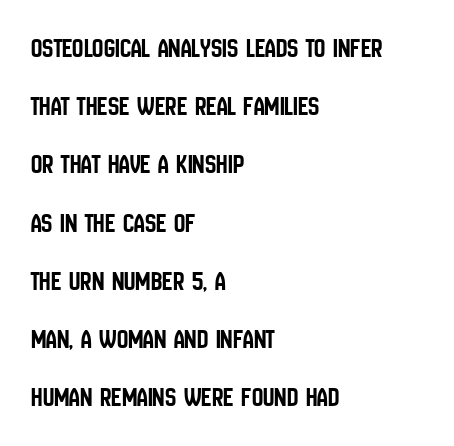
Is this a sans? Yes — the strokes have no serifs. The space beneath each line is pristine and unruled. This sample has the flowing, uneven cadence of proportional lettering. Typeset ragged right — the left edge is the straight one.
